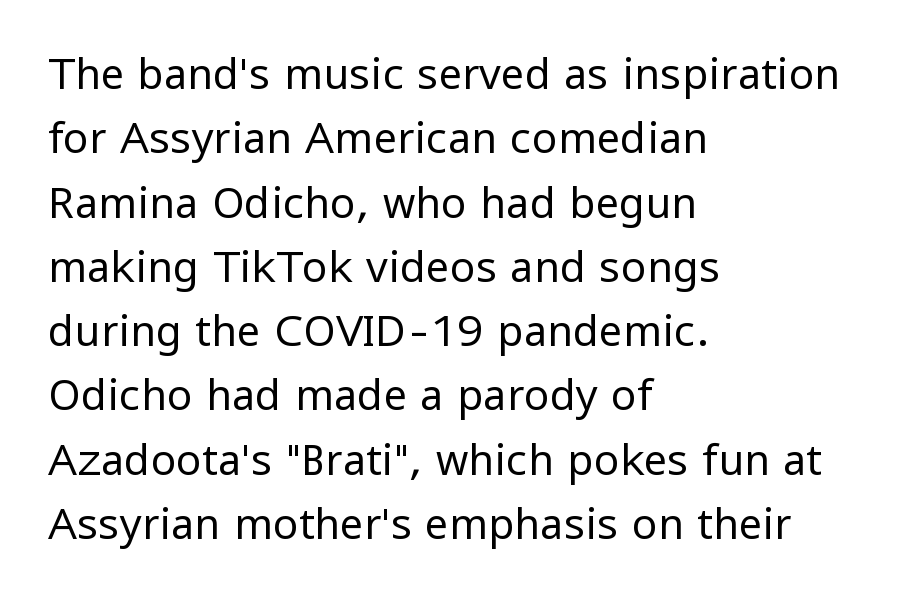
Q: Is the text bold? A: No.
Q: Is the text italic (slanted)? A: No, it is upright.
Q: Is the typeface a serif or a sans-serif typeface? A: Sans-serif.
Q: Is the text underlined? A: No.
Q: How is the paragraph aligned? A: Left-aligned.
Q: Is the spacing between letters normal or unusually wide? A: Normal.
Q: Is the spacing between lines tight, normal or loose? A: Normal.
Q: Width (condensed, normal, or wide)? A: Normal.
Q: Stroke contrast? A: Low.
Q: x-height? A: Medium.
Q: Monospaced? A: No.
